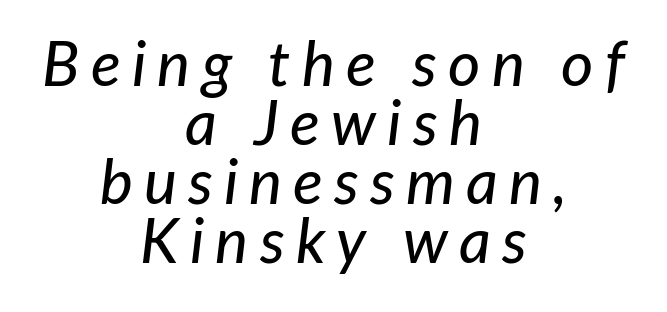
{"italic": "yes", "lean": "right", "slant_degrees": 7, "width": "normal", "stroke_contrast": "low", "x_height": "medium", "monospaced": "no", "underline": "no", "align": "center", "line_spacing": "tight", "line_spacing_ratio": 0.95, "glyph_px": 62}
